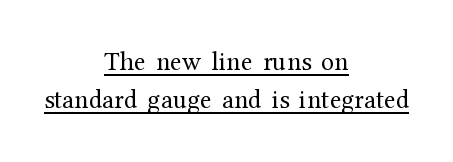
The image shows 26 px text type, upright; set centered, normal line spacing (1.45x), normal letter spacing, underlined.
